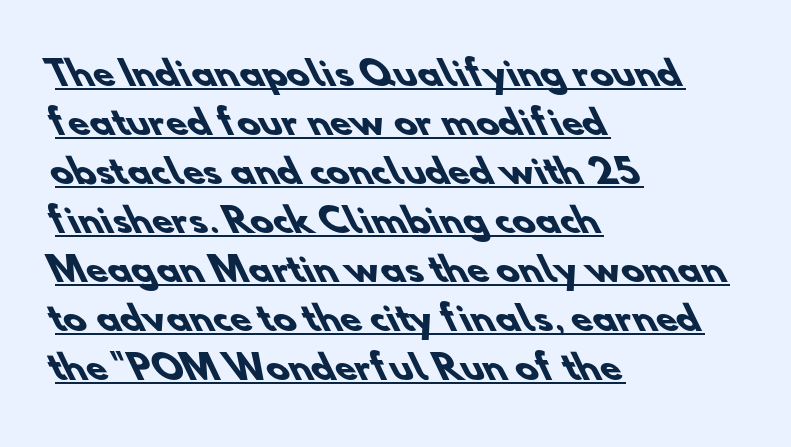
Words appear dense and cohesive because spacing is normal. You could not count columns in this text — the font is proportionally spaced. Which margin do the lines hug? The left one — the right edge is uneven. Vertical spacing — default. Each line of the rendering has a horizontal stroke beneath the glyphs. A sans-serif font was chosen for this passage.
